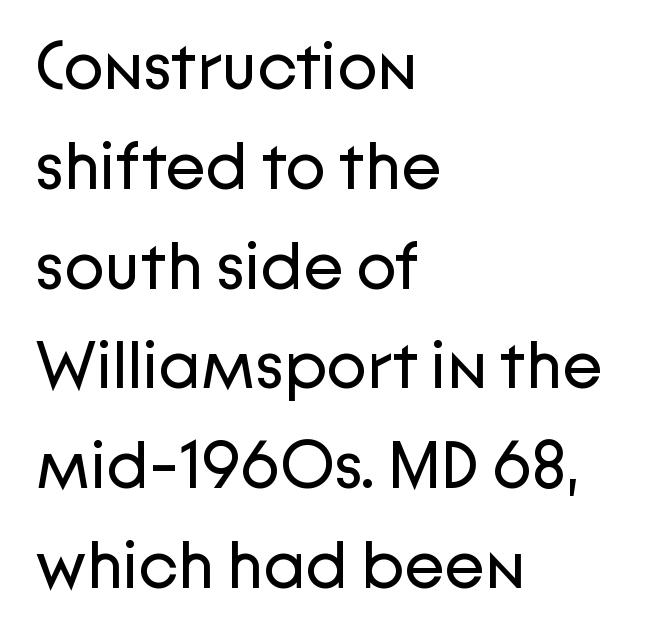
Q: Is the text bold? A: No.
Q: Is the text italic (slanted)? A: No, it is upright.
Q: Is the typeface a serif or a sans-serif typeface? A: Sans-serif.
Q: Is the text underlined? A: No.
Q: How is the paragraph aligned? A: Left-aligned.
Q: Is the spacing between letters normal or unusually wide? A: Normal.
Q: Is the spacing between lines tight, normal or loose? A: Normal.
Q: Width (condensed, normal, or wide)? A: Normal.
Q: Stroke contrast? A: Low.
Q: x-height? A: Medium.
Q: Monospaced? A: No.
